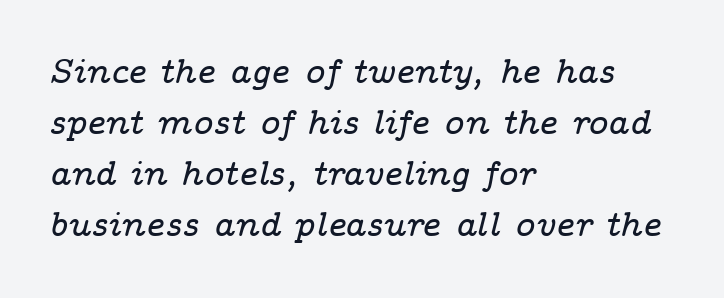
Compared with ordinary roman type, these characters are visibly tilted. The typesetter chose a ragged-right arrangement here. The rendering shows small feet on the letterforms — a serif design. The passage shown has conventional tracking throughout. The vertical gap from one line to the next is medium. Each row of text sits above clean, open space.
